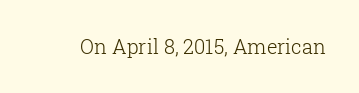
{"italic": "no", "bold": "no", "underline": "no", "letter_spacing": "normal", "letter_spacing_em": 0.0, "glyph_px": 20}
